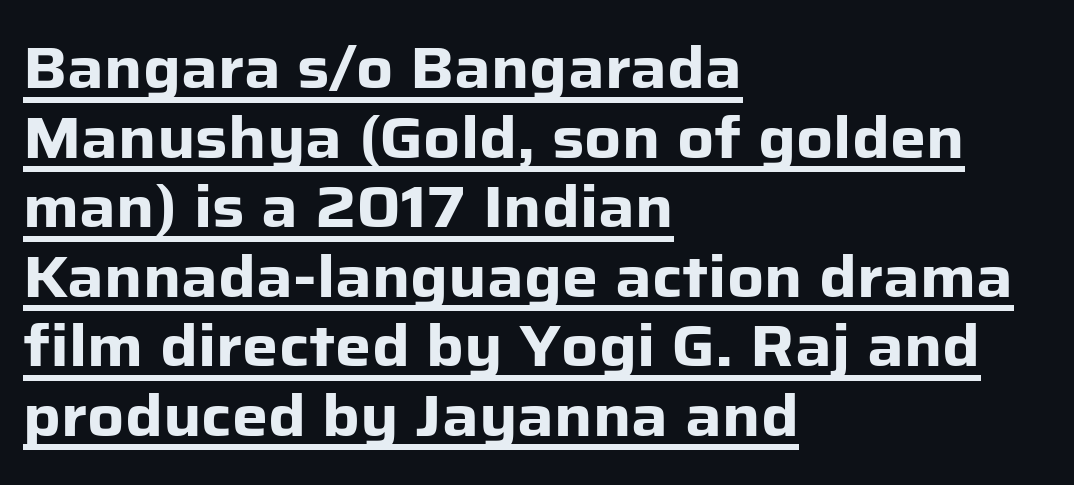
The image shows 57 px heavy sans-serif type, upright; set left-aligned, line spacing 1.22x, normal letter spacing, underlined; low stroke contrast and a medium x-height.
